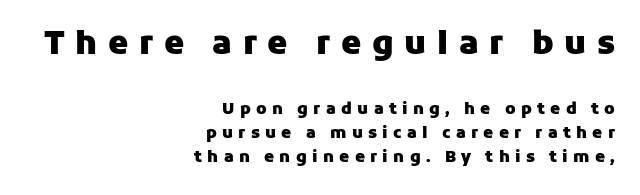
Quick note: underline off. Substantial extra tracking has been applied to these lines. Look at the stroke-to-counter ratio: heavy, a bold. Unlike a traditional serif, this face leaves its strokes unadorned. The passage shown is typed in a proportional face where columns would drift. The rendering anchors every line to the right-hand side.
